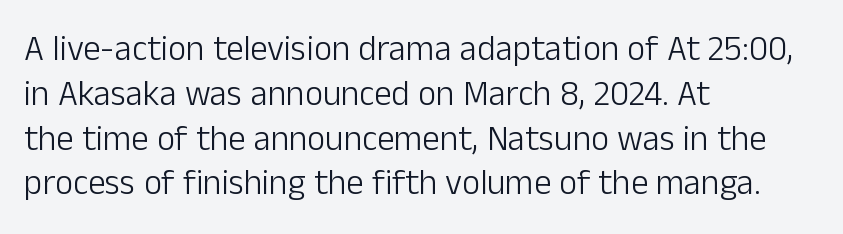
The image shows 35 px light sans-serif type, upright; set left-aligned, normal line spacing (1.28x), normal letter spacing, not underlined; low stroke contrast and a medium x-height.
